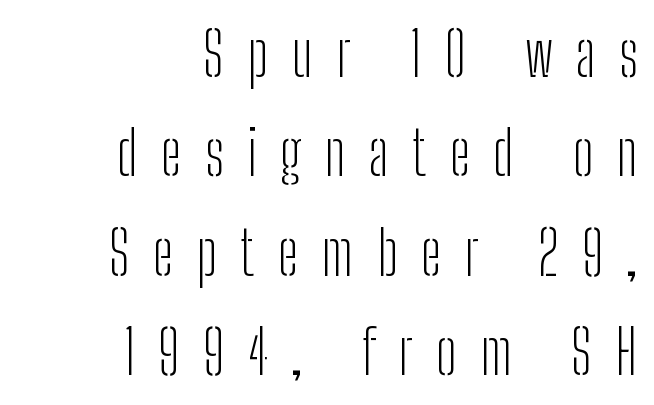
Q: Is the text bold? A: No.
Q: Is the text italic (slanted)? A: No, it is upright.
Q: Is the typeface a serif or a sans-serif typeface? A: Sans-serif.
Q: Is the text underlined? A: No.
Q: How is the paragraph aligned? A: Right-aligned.
Q: Is the spacing between letters normal or unusually wide? A: Unusually wide.
Q: Is the spacing between lines tight, normal or loose? A: Normal.
Q: Width (condensed, normal, or wide)? A: Condensed.
Q: Stroke contrast? A: Low.
Q: x-height? A: Medium.
Q: Monospaced? A: No.
